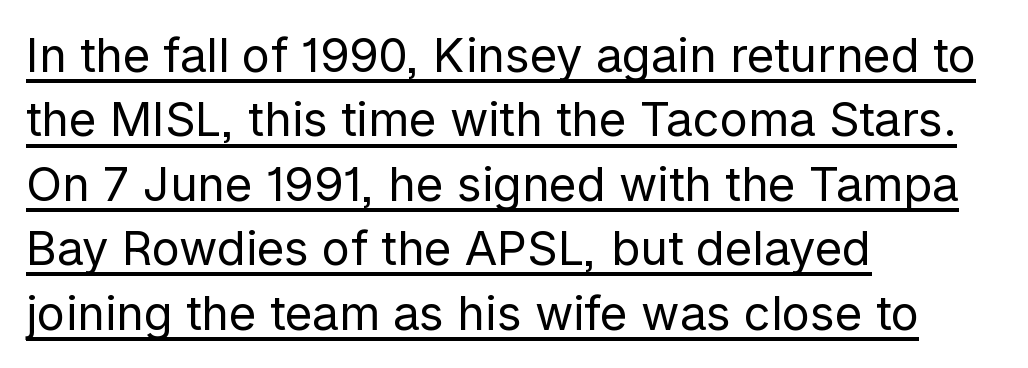
Q: Is the text bold? A: No.
Q: Is the text italic (slanted)? A: No, it is upright.
Q: Is the typeface a serif or a sans-serif typeface? A: Sans-serif.
Q: Is the text underlined? A: Yes.
Q: How is the paragraph aligned? A: Left-aligned.
Q: Is the spacing between letters normal or unusually wide? A: Normal.
Q: Is the spacing between lines tight, normal or loose? A: Normal.
Q: Width (condensed, normal, or wide)? A: Normal.
Q: Stroke contrast? A: Low.
Q: x-height? A: Medium.
Q: Monospaced? A: No.
